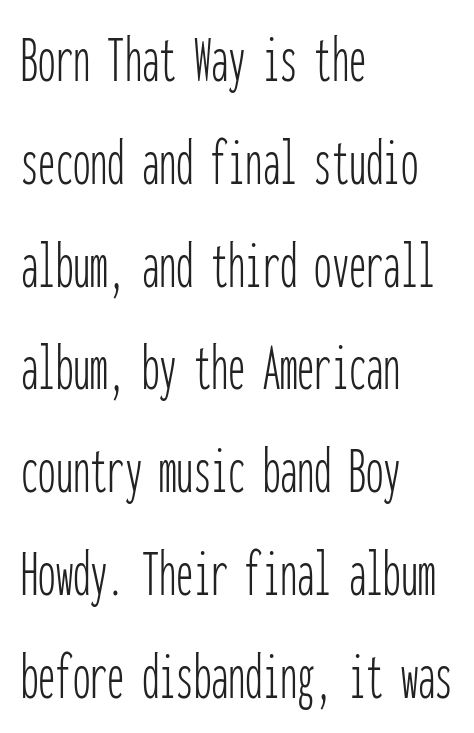
The image shows 69 px thin, condensed sans-serif type, upright, monospaced; set left-aligned, normal line spacing (1.49x), normal letter spacing, not underlined; low stroke contrast and a medium x-height.
